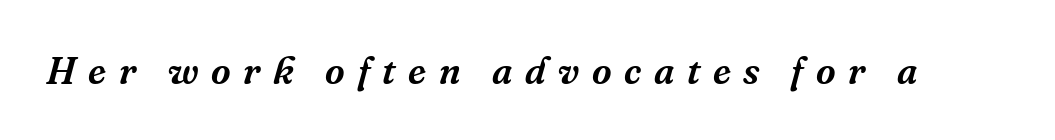
Do the characters align in a grid? No, the font is proportional. Words appear elongated and porous because spacing is wide. Characters are canted at an angle relative to the baseline's perpendicular. You can tell from the footed stems that serif type was used. The foot of each line stays bare and open.
